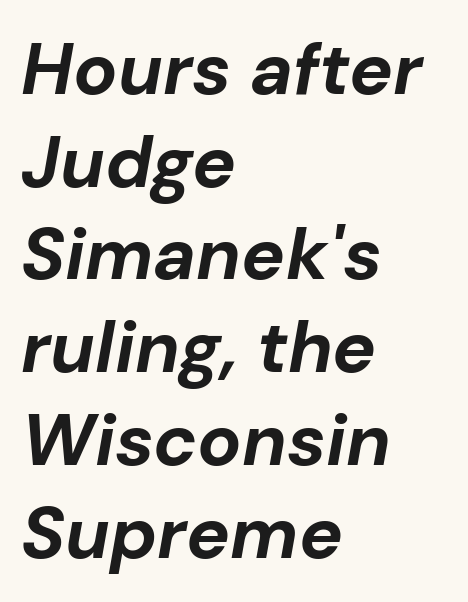
This sample keeps an unexceptional amount of space between lines. Tracking here is standard; glyphs follow each other at the usual distance. The glyphs have the mass of a bold cut. These lines are rendered in a variable-pitch font. Line beginnings align vertically; line endings do not.
